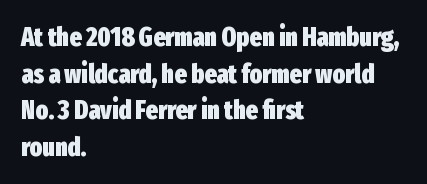
Caption: multi-line text, flush left, ragged right. Look at the tracking — it's just the regular setting, nothing added. Upright lettering throughout. The passage shown is emphatically bold. The passage shown is not underscored anywhere.
